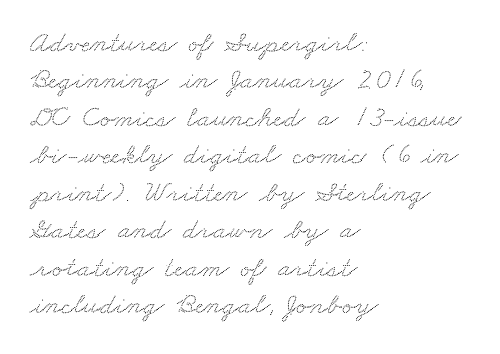
No word sits above an underline. Varying glyph widths throughout — classic text-font behaviour. The type family on display is of the serif kind. The passage shown has conventional tracking throughout.
